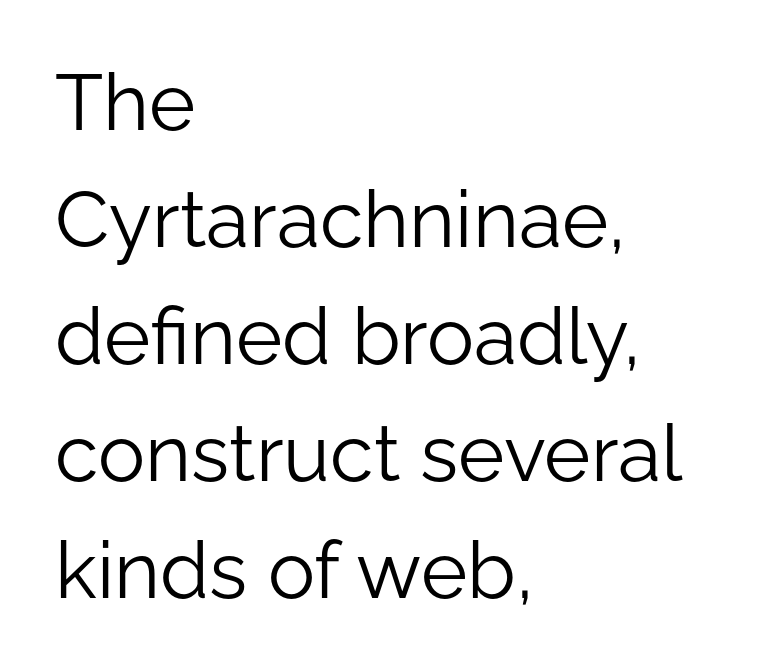
Q: Is the text bold? A: No.
Q: Is the text italic (slanted)? A: No, it is upright.
Q: Is the typeface a serif or a sans-serif typeface? A: Sans-serif.
Q: Is the text underlined? A: No.
Q: How is the paragraph aligned? A: Left-aligned.
Q: Is the spacing between letters normal or unusually wide? A: Normal.
Q: Is the spacing between lines tight, normal or loose? A: Normal.
Q: Width (condensed, normal, or wide)? A: Normal.
Q: Stroke contrast? A: Low.
Q: x-height? A: Medium.
Q: Monospaced? A: No.
